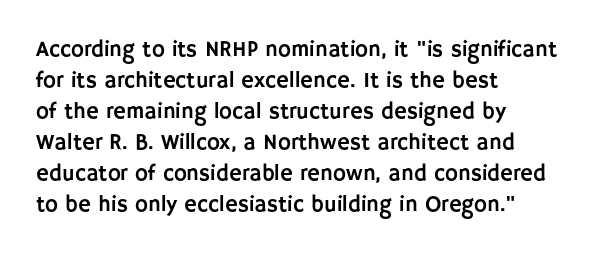
{"italic": "no", "underline": "no", "align": "left", "line_spacing": "normal", "line_spacing_ratio": 1.41, "letter_spacing": "normal", "letter_spacing_em": 0.0, "glyph_px": 22}
